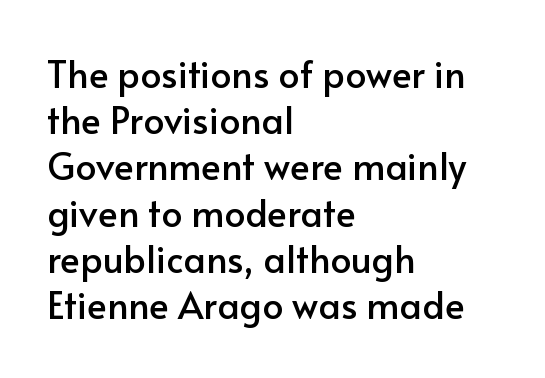
How would I describe the line gaps? Plain and ordinary. This is sans-serif lettering, the kind often seen on screens and signage. Characters follow at the spacing the type designer built in. Each line starts at the same left margin while the right side varies. The passage shown is typed in a proportional face where columns would drift. No word sits above an underline.
